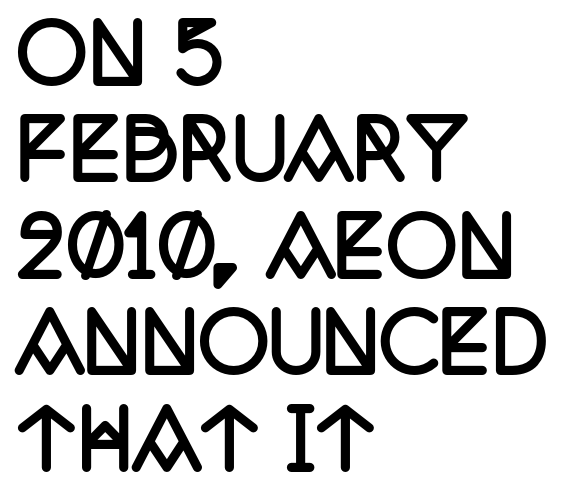
Q: Is the text bold? A: Yes.
Q: Is the text italic (slanted)? A: No, it is upright.
Q: Is the typeface a serif or a sans-serif typeface? A: Serif.
Q: Is the text underlined? A: No.
Q: How is the paragraph aligned? A: Left-aligned.
Q: Is the spacing between letters normal or unusually wide? A: Normal.
Q: Width (condensed, normal, or wide)? A: Condensed.
Q: Stroke contrast? A: Low.
Q: x-height? A: Large.
Q: Monospaced? A: No.
